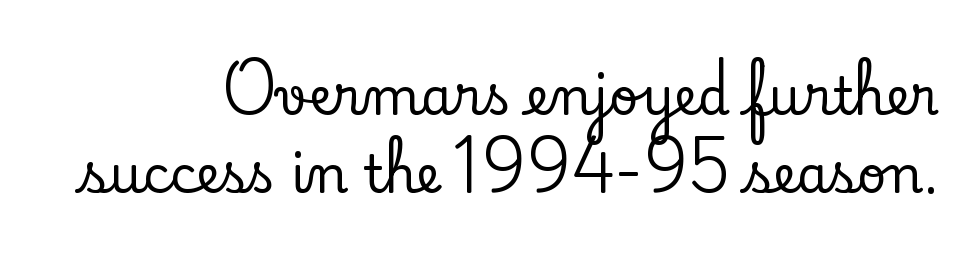
Q: Is the text italic (slanted)? A: No, it is upright.
Q: Is the typeface a serif or a sans-serif typeface? A: Serif.
Q: Is the text underlined? A: No.
Q: Is the spacing between letters normal or unusually wide? A: Normal.
Q: Is the spacing between lines tight, normal or loose? A: Normal.
Q: Width (condensed, normal, or wide)? A: Normal.
Q: Stroke contrast? A: Low.
Q: x-height? A: Small.
Q: Monospaced? A: No.
